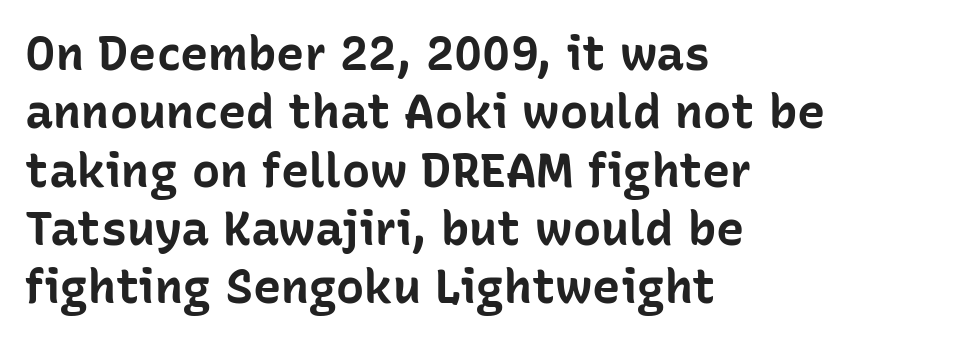
Q: Is the text bold? A: Yes.
Q: Is the text italic (slanted)? A: No, it is upright.
Q: Is the typeface a serif or a sans-serif typeface? A: Sans-serif.
Q: Is the text underlined? A: No.
Q: How is the paragraph aligned? A: Left-aligned.
Q: Is the spacing between letters normal or unusually wide? A: Normal.
Q: Width (condensed, normal, or wide)? A: Normal.
Q: Stroke contrast? A: Low.
Q: x-height? A: Medium.
Q: Monospaced? A: No.
